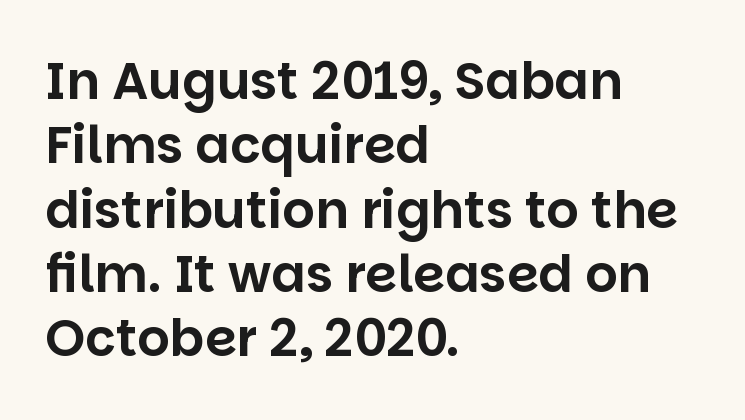
The image shows 51 px sans-serif type, upright; set left-aligned, normal line spacing (1.26x), normal letter spacing, not underlined; low stroke contrast and a large x-height.
